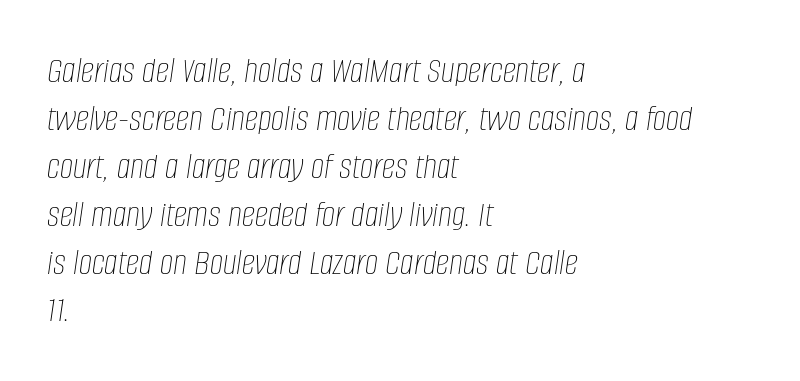
Q: Is the text bold? A: No.
Q: Is the text italic (slanted)? A: Yes, it leans right by about 8 degrees.
Q: Is the text underlined? A: No.
Q: How is the paragraph aligned? A: Left-aligned.
Q: Is the spacing between letters normal or unusually wide? A: Normal.
Q: Is the spacing between lines tight, normal or loose? A: Normal.
Q: Width (condensed, normal, or wide)? A: Condensed.
Q: Stroke contrast? A: Low.
Q: x-height? A: Large.
Q: Monospaced? A: No.
